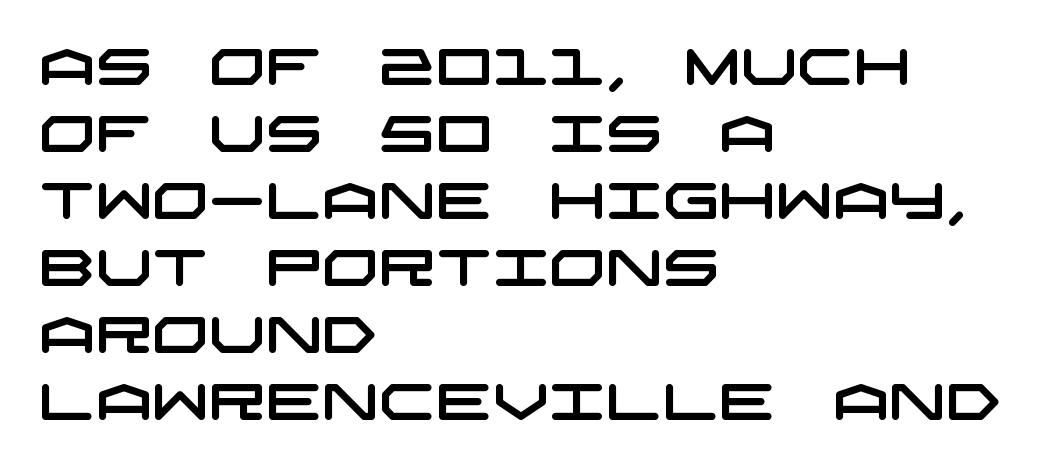
Q: Is the typeface a serif or a sans-serif typeface? A: Sans-serif.
Q: Is the text underlined? A: No.
Q: How is the paragraph aligned? A: Left-aligned.
Q: Is the spacing between letters normal or unusually wide? A: Normal.
Q: Is the spacing between lines tight, normal or loose? A: Normal.
Q: Width (condensed, normal, or wide)? A: Wide.
Q: Stroke contrast? A: Low.
Q: x-height? A: Large.
